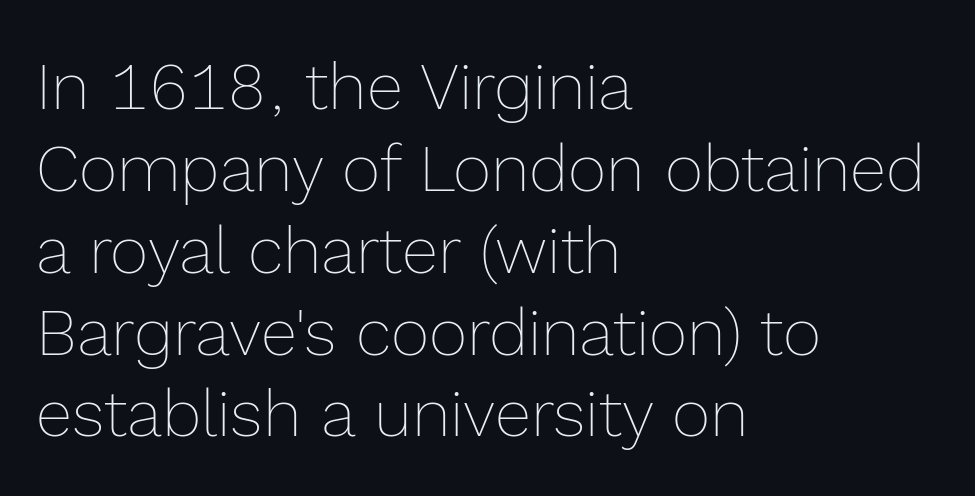
Glyph-to-glyph distance matches everyday printed text. Is there any slant? The stems are plumb. The zone under the glyphs is completely vacant. Weight: not bold — regular or lighter.
